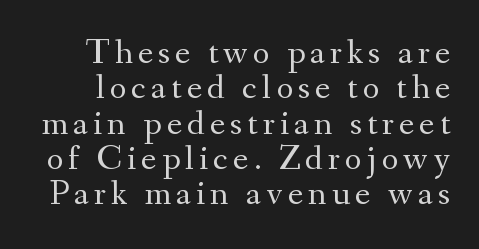
{"serif": "yes", "italic": "no", "bold": "no", "weight": "regular", "width": "normal", "stroke_contrast": "medium", "x_height": "small", "monospaced": "no", "underline": "no", "line_spacing": "tight", "line_spacing_ratio": 0.98, "glyph_px": 36}
